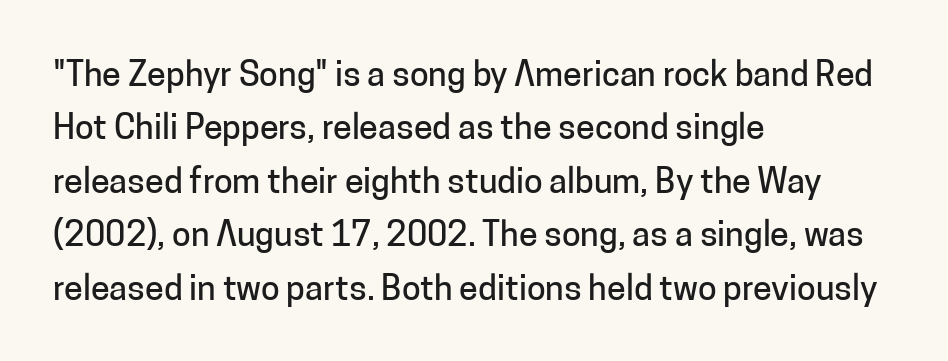
The image shows 34 px sans-serif type, upright; set left-aligned, normal line spacing (1.57x), normal letter spacing, not underlined; low stroke contrast and a medium x-height.
